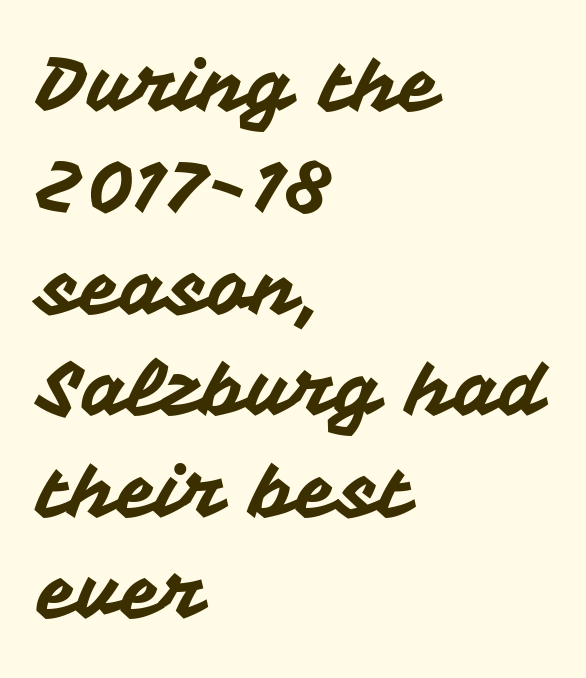
Letter spacing: default. A normal amount of white space separates one row of letters from the next. Each letter keeps its own natural width here, so spacing adapts to shape. A classic flush-left, rag-right setting is used for this passage. Quick note: underline off.
